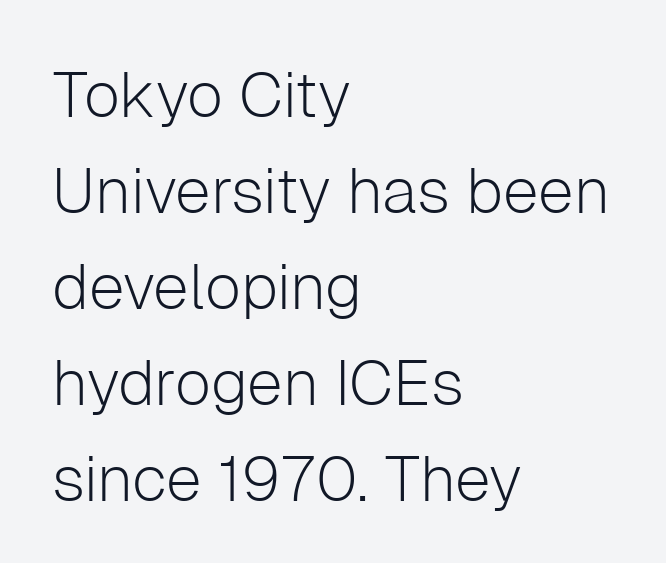
The passage shown is typed in a proportional face where columns would drift. The ragged edge is on the right, which tells us the setting is flush left. Glyph-to-glyph distance matches everyday printed text. Font category for this specimen: sans-serif. Notice how descenders clear the ascenders below comfortably — that's standard leading. Compared with a typical body face, this is equally light or lighter still.
